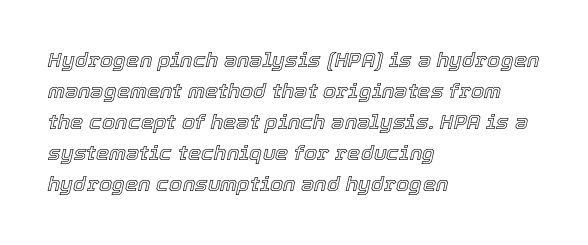
Q: Is the text italic (slanted)? A: Yes, it leans right by about 12 degrees.
Q: Is the text underlined? A: No.
Q: How is the paragraph aligned? A: Left-aligned.
Q: Is the spacing between letters normal or unusually wide? A: Normal.
Q: Is the spacing between lines tight, normal or loose? A: Normal.
